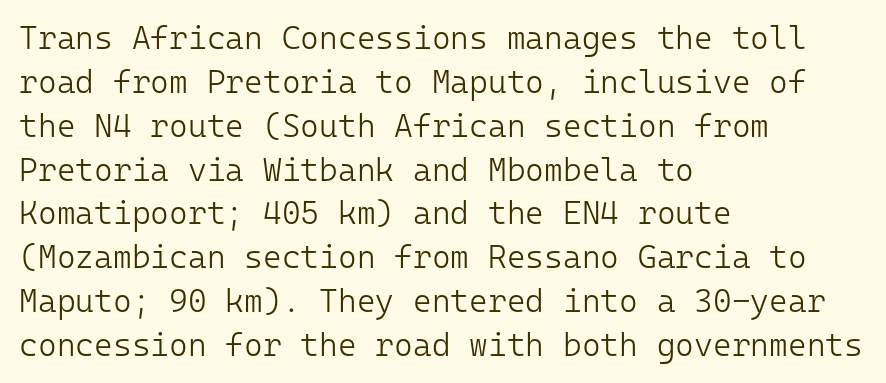
{"serif": "no", "italic": "no", "bold": "no", "weight": "light", "width": "normal", "stroke_contrast": "low", "x_height": "medium", "monospaced": "yes", "underline": "no", "align": "left", "line_spacing": "normal", "line_spacing_ratio": 1.37, "letter_spacing": "normal", "letter_spacing_em": 0.0, "glyph_px": 32}
